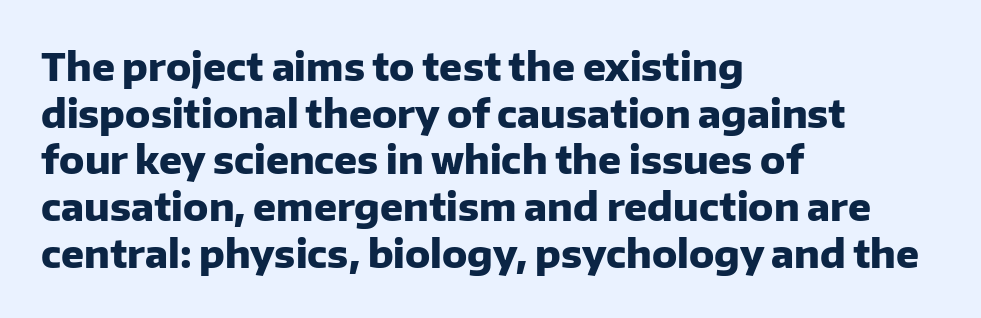
The strip under each line holds only bare page. Letter spacing: default. Examine the stroke ends and you'll find no serifs. Notice how thick the strokes are: this is what a full bold looks like. Upright lettering throughout. Think of a printed novel: that variable character pitch is what you see here.
